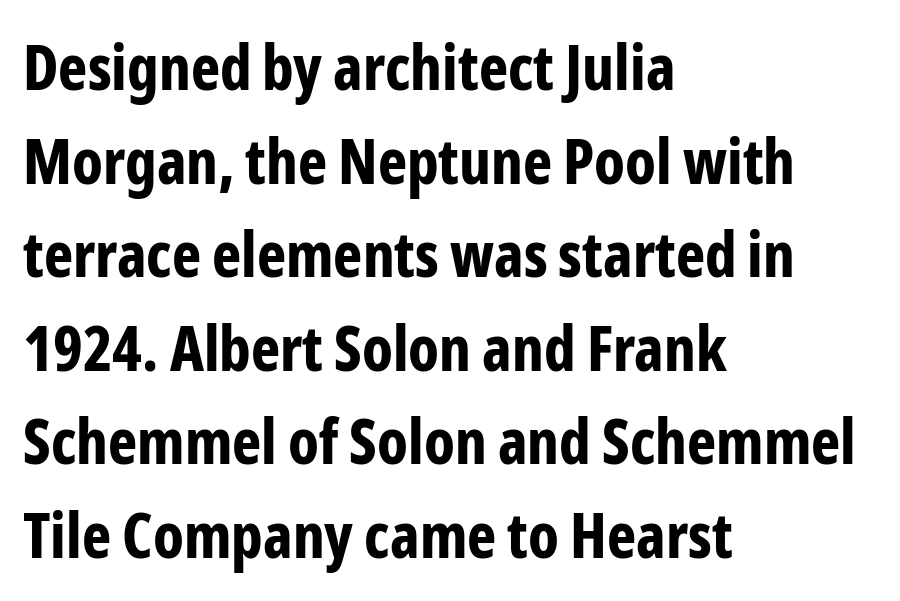
The font's upright variant was chosen for this text. These words are printed bold, with thick strokes throughout. Think of a printed novel: that variable character pitch is what you see here. Has an underline been added? It has not. Are there feet on the stems? There aren't — it's a sans. Line beginnings align vertically; line endings do not.
